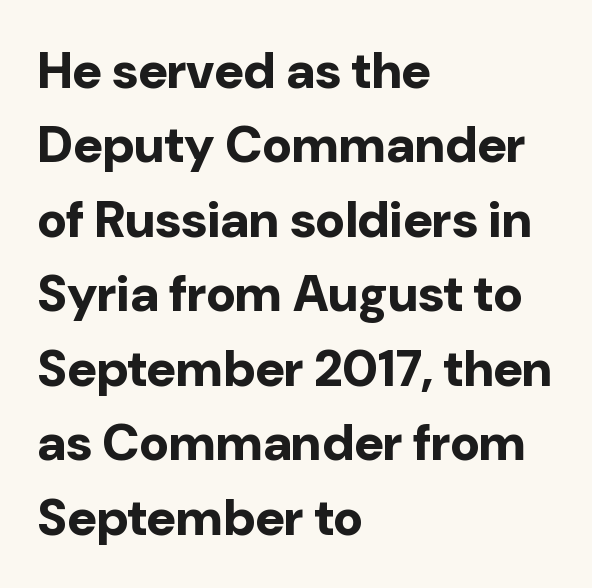
{"serif": "no", "italic": "no", "bold": "yes", "weight": "bold", "width": "normal", "stroke_contrast": "low", "x_height": "medium", "monospaced": "no", "underline": "no", "align": "left", "line_spacing": "normal", "line_spacing_ratio": 1.46, "letter_spacing": "normal", "letter_spacing_em": 0.0, "glyph_px": 51}
